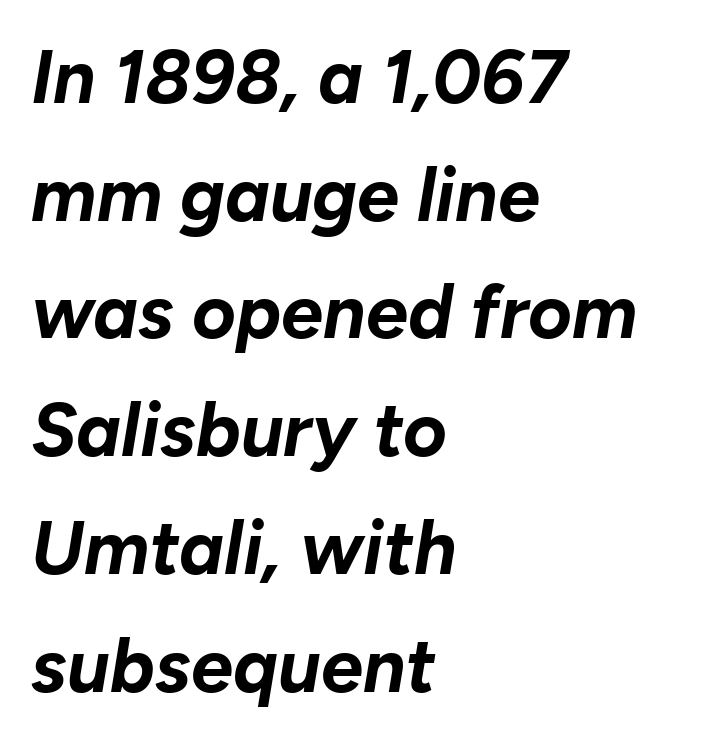
Q: Is the text bold? A: Yes.
Q: Is the text italic (slanted)? A: Yes, it leans right by about 10 degrees.
Q: Is the text underlined? A: No.
Q: How is the paragraph aligned? A: Left-aligned.
Q: Is the spacing between letters normal or unusually wide? A: Normal.
Q: Is the spacing between lines tight, normal or loose? A: Normal.
Q: Width (condensed, normal, or wide)? A: Normal.
Q: Stroke contrast? A: Low.
Q: x-height? A: Medium.
Q: Monospaced? A: No.
